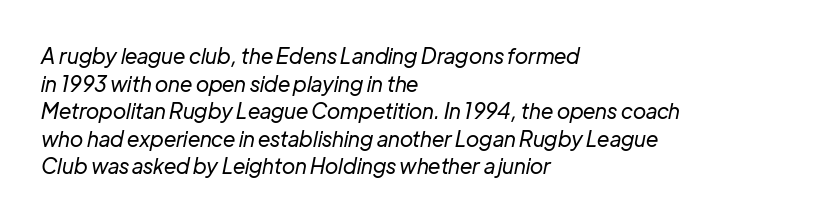
Q: Is the text bold? A: No.
Q: Is the text italic (slanted)? A: Yes, it leans right by about 12 degrees.
Q: Is the text underlined? A: No.
Q: How is the paragraph aligned? A: Left-aligned.
Q: Is the spacing between letters normal or unusually wide? A: Normal.
Q: Is the spacing between lines tight, normal or loose? A: Normal.
